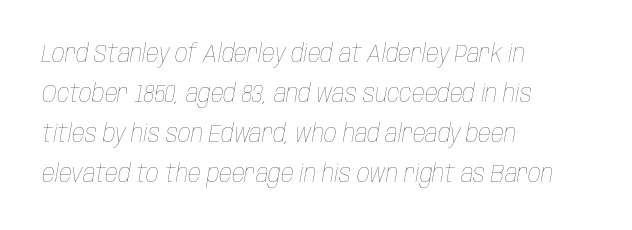
Q: Is the text bold? A: No.
Q: Is the text italic (slanted)? A: Yes, it leans right by about 10 degrees.
Q: Is the text underlined? A: No.
Q: How is the paragraph aligned? A: Left-aligned.
Q: Is the spacing between letters normal or unusually wide? A: Normal.
Q: Is the spacing between lines tight, normal or loose? A: Normal.
